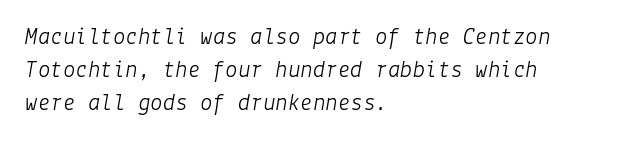
The image shows 25 px text type, italic (leaning right); set left-aligned, normal line spacing (1.32x), normal letter spacing, not underlined.
